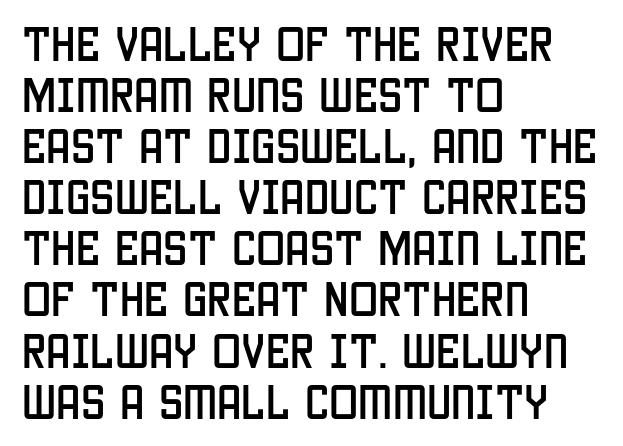
Q: Is the text italic (slanted)? A: No, it is upright.
Q: Is the typeface a serif or a sans-serif typeface? A: Sans-serif.
Q: Is the text underlined? A: No.
Q: How is the paragraph aligned? A: Left-aligned.
Q: Is the spacing between letters normal or unusually wide? A: Normal.
Q: Is the spacing between lines tight, normal or loose? A: Normal.
Q: Width (condensed, normal, or wide)? A: Condensed.
Q: Stroke contrast? A: Low.
Q: x-height? A: Large.
Q: Monospaced? A: No.
